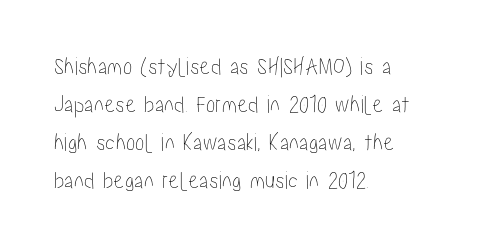
Q: Is the text italic (slanted)? A: No, it is upright.
Q: Is the text underlined? A: No.
Q: How is the paragraph aligned? A: Left-aligned.
Q: Is the spacing between letters normal or unusually wide? A: Normal.
Q: Is the spacing between lines tight, normal or loose? A: Normal.
